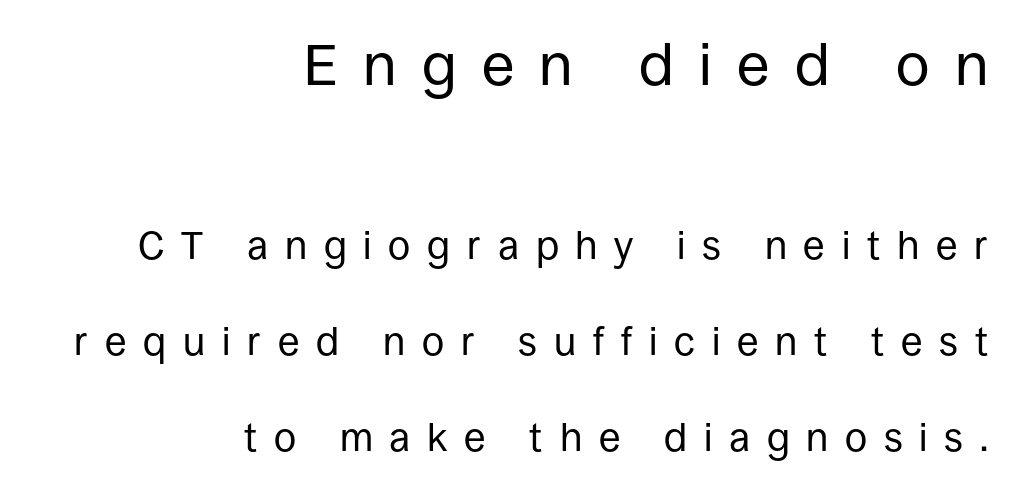
Q: Is the text bold? A: No.
Q: Is the text italic (slanted)? A: No, it is upright.
Q: Is the typeface a serif or a sans-serif typeface? A: Sans-serif.
Q: Is the text underlined? A: No.
Q: How is the paragraph aligned? A: Right-aligned.
Q: Is the spacing between letters normal or unusually wide? A: Unusually wide.
Q: Is the spacing between lines tight, normal or loose? A: Loose.
Q: Which block of text is set in a larger size, the first (top) or the second (bottom)? A: The first (top) one.
Q: Width (condensed, normal, or wide)? A: Normal.
Q: Stroke contrast? A: Low.
Q: x-height? A: Large.
Q: Monospaced? A: No.
